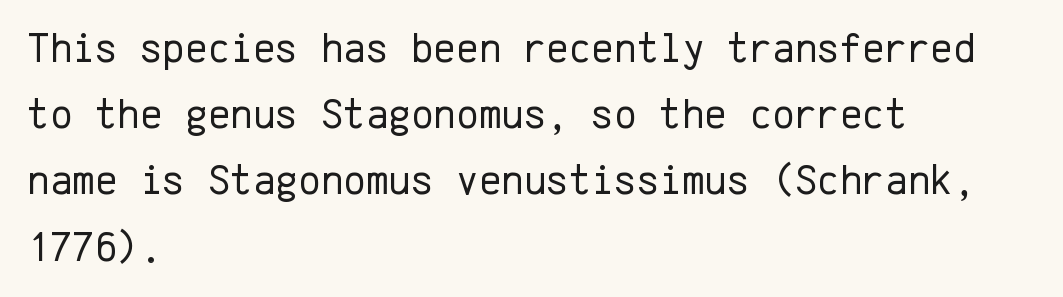
{"serif": "no", "italic": "no", "bold": "no", "weight": "regular", "width": "normal", "stroke_contrast": "low", "x_height": "medium", "monospaced": "yes", "underline": "no", "align": "left", "line_spacing": "normal", "line_spacing_ratio": 1.54, "letter_spacing": "normal", "letter_spacing_em": 0.0, "glyph_px": 43}
